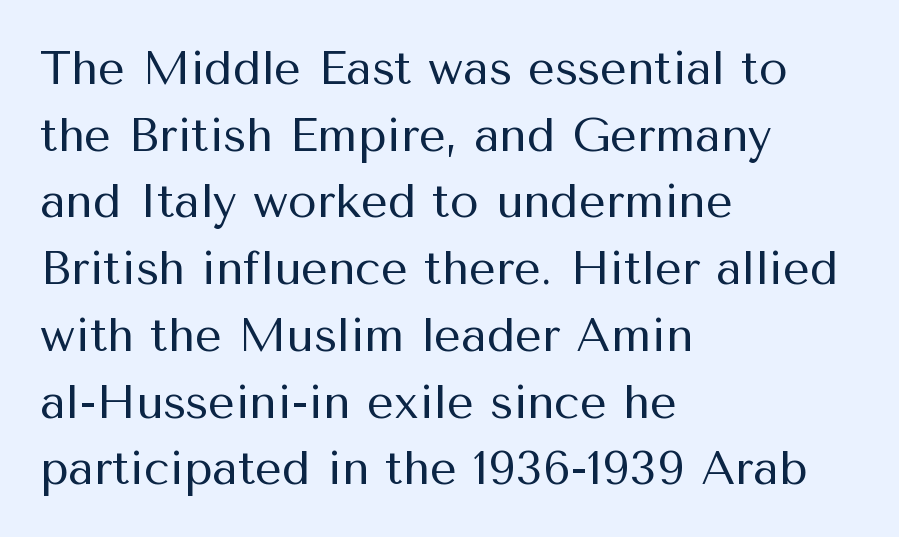
{"serif": "no", "italic": "no", "bold": "no", "weight": "regular", "width": "normal", "stroke_contrast": "medium", "x_height": "medium", "monospaced": "no", "underline": "no", "align": "left", "line_spacing": "normal", "line_spacing_ratio": 1.42, "letter_spacing": "normal", "letter_spacing_em": 0.0, "glyph_px": 47}
